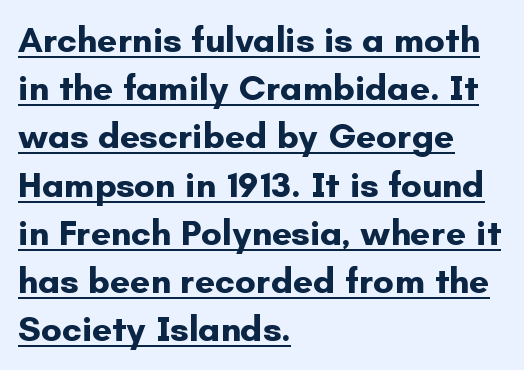
The image shows 36 px bold sans-serif type, upright; set left-aligned, normal line spacing (1.34x), normal letter spacing, underlined; low stroke contrast and a small x-height.
